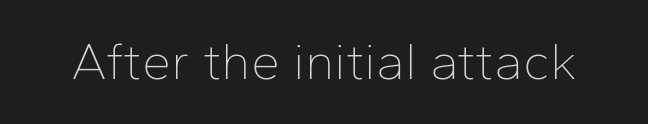
Q: Is the text bold? A: No.
Q: Is the text italic (slanted)? A: No, it is upright.
Q: Is the typeface a serif or a sans-serif typeface? A: Sans-serif.
Q: Is the text underlined? A: No.
Q: Is the spacing between letters normal or unusually wide? A: Normal.
Q: Width (condensed, normal, or wide)? A: Normal.
Q: Stroke contrast? A: Low.
Q: x-height? A: Medium.
Q: Monospaced? A: No.
